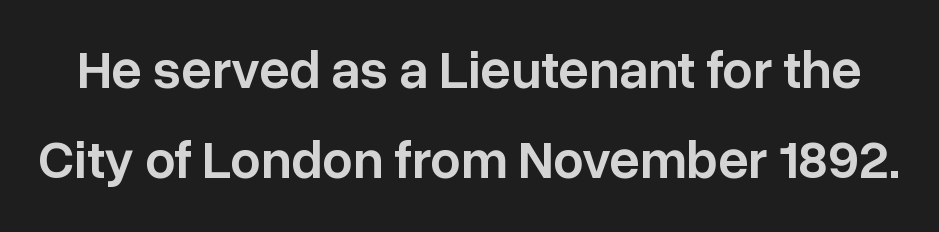
The passage shown is typed in a proportional face where columns would drift. The specimen omits any rule beneath the text block's lines. Quick note: interline space is typical. A roman cut, with each character standing at attention. Type style note: lacks serifs.
